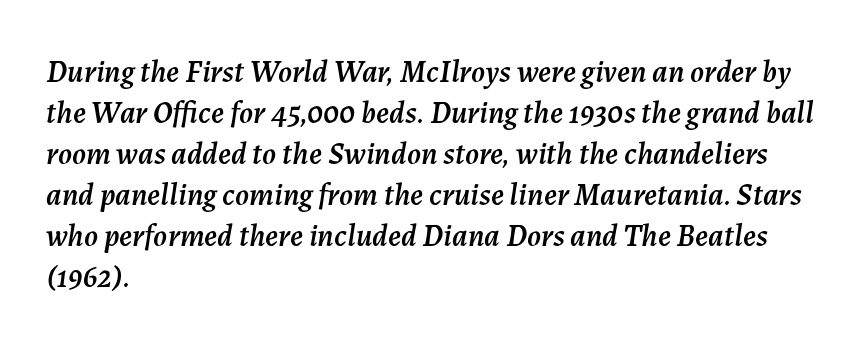
Notice how the passage keeps a crisp vertical edge on the left only. These lines keep a tight, regular rhythm from letter to letter. Yep, that's italic — everything's leaning. Interline gaps are of average width in this sample.
